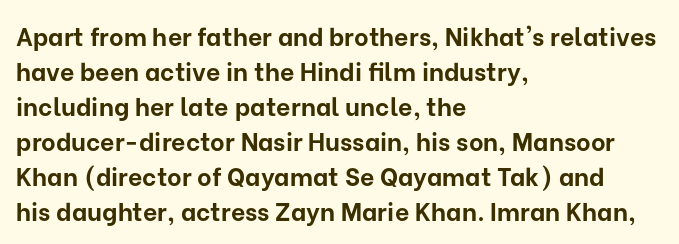
Nope, not italic — everything's standing straight. Regular leading. Teacher's note: observe the even left margin — that is flush-left alignment. The space beneath each line is pristine and unruled. Glyph-to-glyph distance matches everyday printed text.
